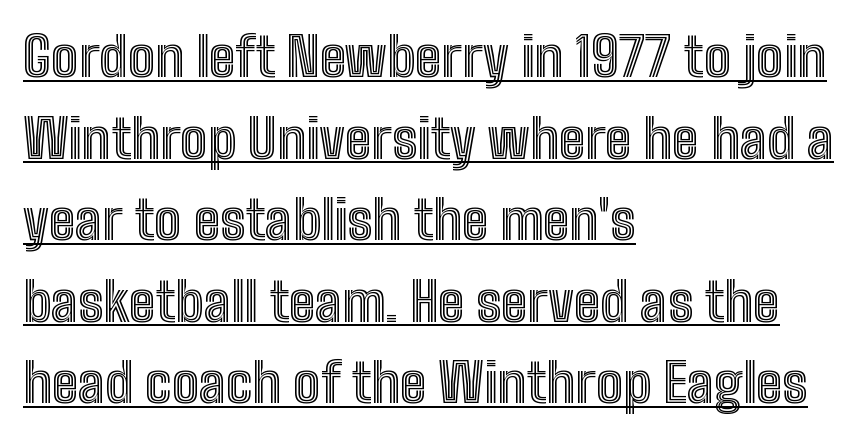
The image shows 54 px condensed type, upright; set left-aligned, normal line spacing (1.51x), normal letter spacing, underlined; a medium x-height.
